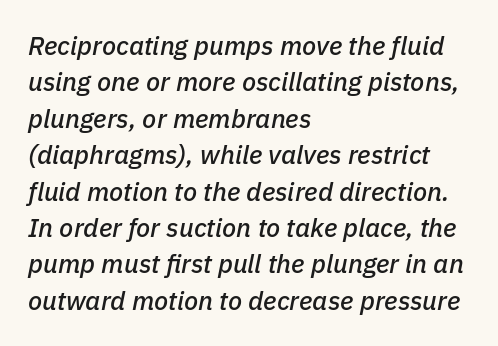
Emphasis-style slanted type is in use. These lines stack with their left ends in a neat column. Students, observe: this is what conventionally led text looks like. Short note: letters normally spaced. Has an underline been added? It has not.
